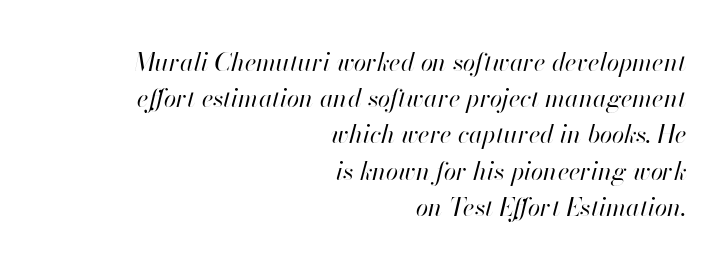
Q: Is the text bold? A: No.
Q: Is the text italic (slanted)? A: Yes, it leans right by about 13 degrees.
Q: Is the text underlined? A: No.
Q: How is the paragraph aligned? A: Right-aligned.
Q: Is the spacing between letters normal or unusually wide? A: Normal.
Q: Is the spacing between lines tight, normal or loose? A: Normal.
